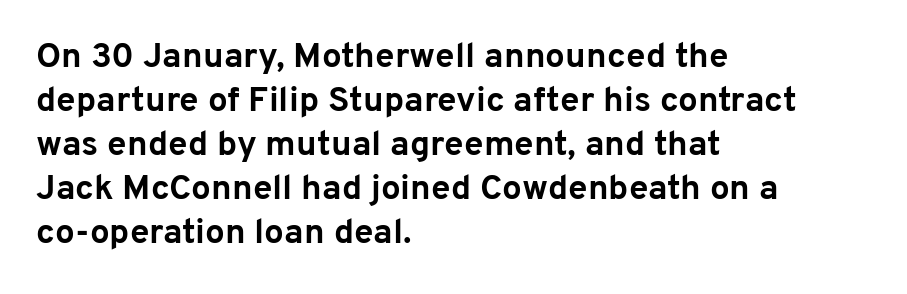
{"serif": "no", "italic": "no", "bold": "yes", "weight": "bold", "width": "normal", "stroke_contrast": "low", "x_height": "medium", "monospaced": "no", "underline": "no", "align": "left", "line_spacing": "normal", "line_spacing_ratio": 1.26, "letter_spacing": "normal", "letter_spacing_em": 0.0, "glyph_px": 35}
